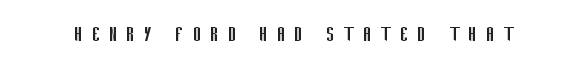
The specimen reads as upright at a glance. Plain, unruled lines of type. Each word looks stretched out because of the extra space between its letters. The typesetting does not lean heavy: it is not bold.
